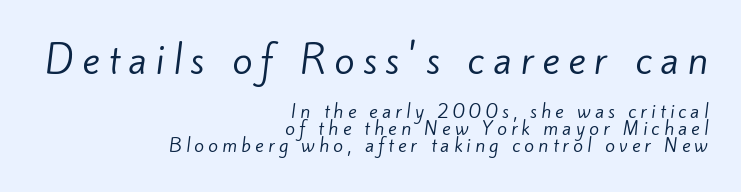
Are there feet on the stems? There aren't — it's a sans. What stands out about the letter spacing? Its width — letters are far apart. The initial chunk of copy outweighs the following chunk in type size. The passage shown stacks its lines with hardly any gap. Does the copy run flush right? Yes — the right margin is perfectly even. The baseline area is clear.
